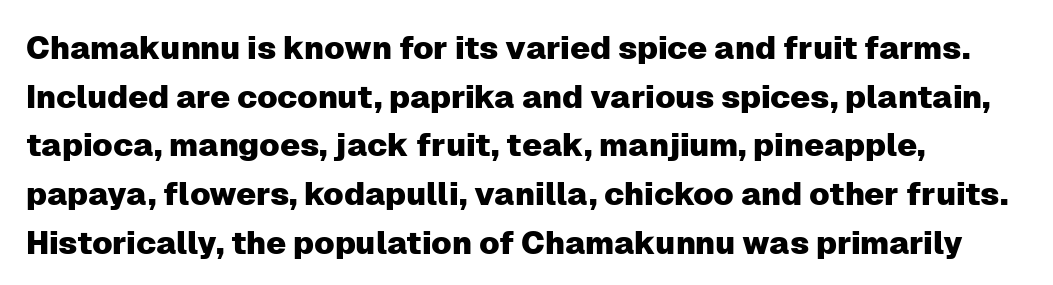
Q: Is the text italic (slanted)? A: No, it is upright.
Q: Is the typeface a serif or a sans-serif typeface? A: Sans-serif.
Q: Is the text underlined? A: No.
Q: How is the paragraph aligned? A: Left-aligned.
Q: Is the spacing between letters normal or unusually wide? A: Normal.
Q: Is the spacing between lines tight, normal or loose? A: Normal.
Q: Width (condensed, normal, or wide)? A: Normal.
Q: Stroke contrast? A: Low.
Q: x-height? A: Medium.
Q: Monospaced? A: No.
